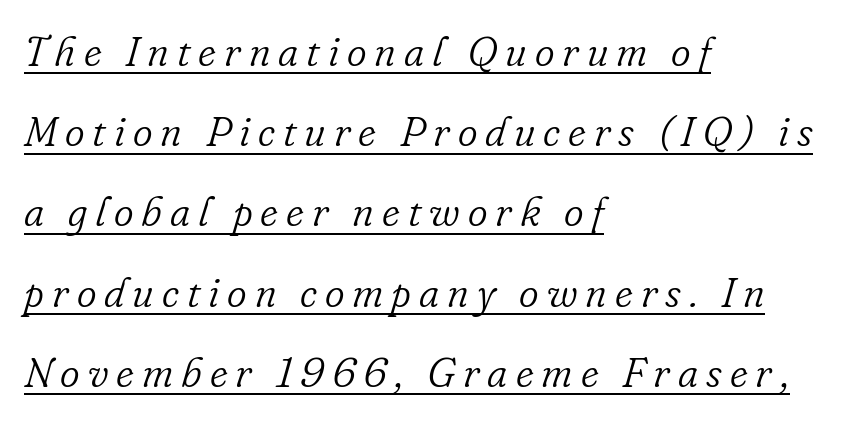
Whoever set this chose breathing room over compactness in the vertical rhythm. A rule runs beneath these lines of type. Weight class: somewhere from thin through regular. The font family rendered here belongs to the serif group. This sample has the flowing, uneven cadence of proportional lettering. There's an unmistakable incline to the writing here.
